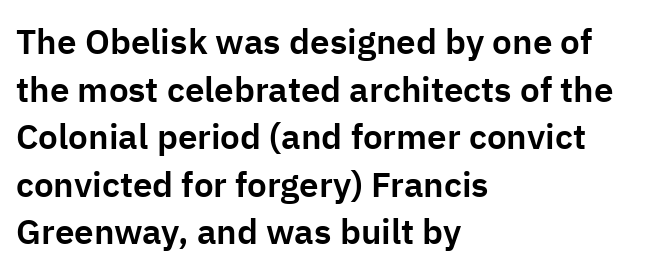
The image shows 35 px sans-serif type, upright; set left-aligned, normal line spacing (1.36x), normal letter spacing, not underlined; low stroke contrast and a medium x-height.
